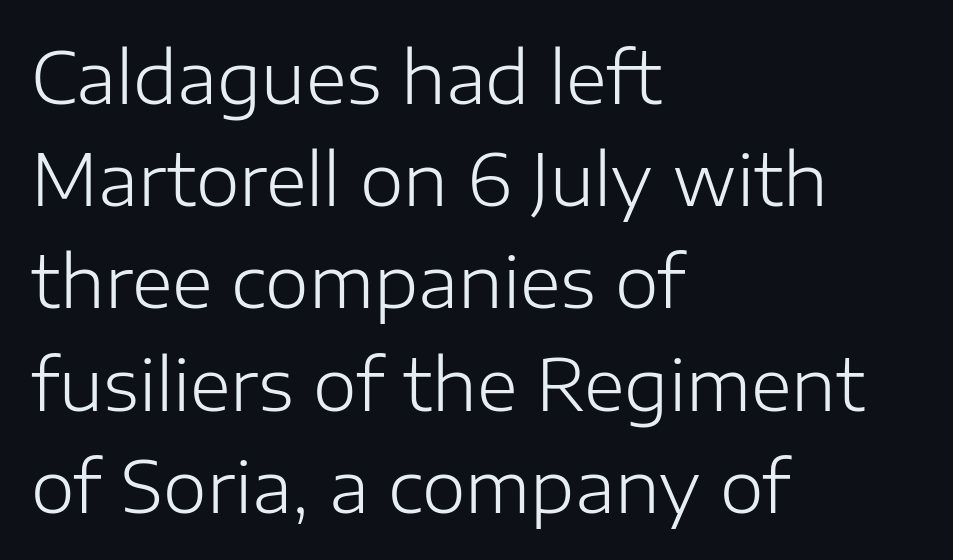
The setting favours the left margin, as ordinary paragraphs usually do. Each word holds together tightly as a unit, with standard inter-letter gaps. The typesetting does not lean heavy: it is not bold. One glance says typical: line gaps are just what's usual. Descenders are the only things crossing below the line. A roman cut, with each character standing at attention.
